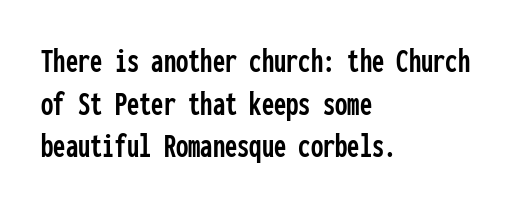
The image shows 35 px condensed sans-serif type, upright, monospaced; set left-aligned, line spacing 1.22x, normal letter spacing, not underlined; low stroke contrast and a medium x-height.
